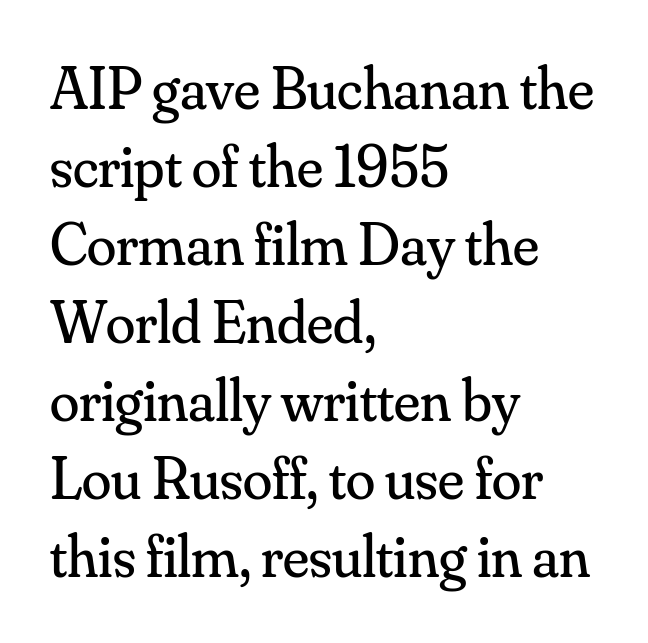
The image shows 60 px regular-weight serif type, upright; set left-aligned, normal line spacing (1.3x), normal letter spacing, not underlined; medium stroke contrast and a small x-height.
